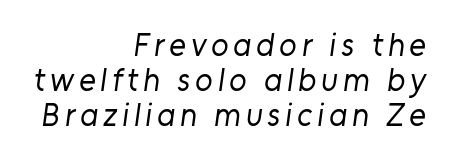
The image shows 32 px regular-weight sans-serif type; set right-aligned, tight line spacing (1.09x), not underlined; low stroke contrast and a medium x-height.
